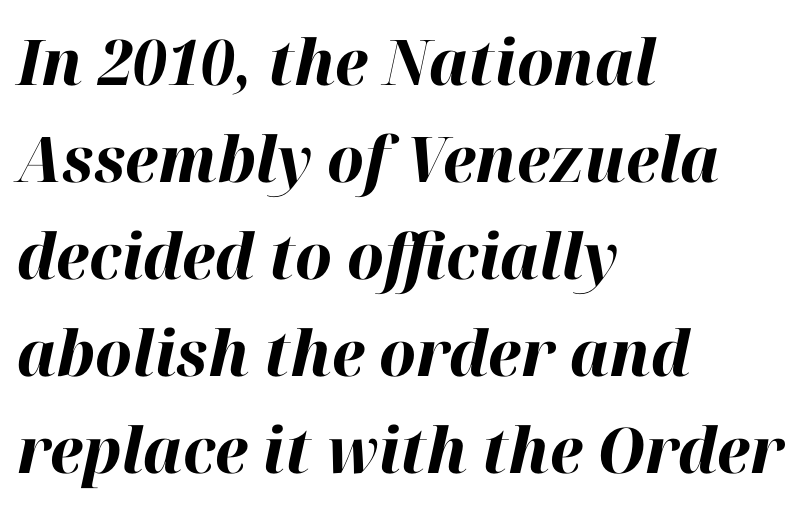
Pretty heavy lettering here — definitely bold. If you drew a line through each stem, it would be angled. Just letters on the line, the space beneath them empty. The letters advance in unequal steps, a hallmark of proportional type. All the whitespace from short lines collects on the right.
